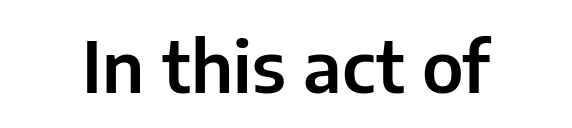
{"serif": "no", "italic": "no", "width": "normal", "stroke_contrast": "low", "x_height": "medium", "monospaced": "no", "underline": "no", "letter_spacing": "normal", "letter_spacing_em": 0.0, "glyph_px": 71}
